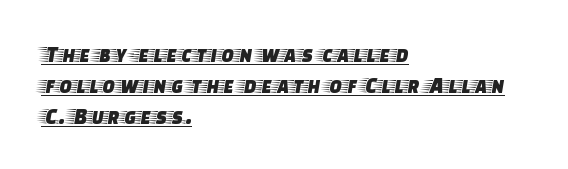
Q: Is the text italic (slanted)? A: Yes.
Q: Is the text underlined? A: Yes.
Q: How is the paragraph aligned? A: Left-aligned.
Q: Is the spacing between letters normal or unusually wide? A: Normal.
Q: Is the spacing between lines tight, normal or loose? A: Normal.
